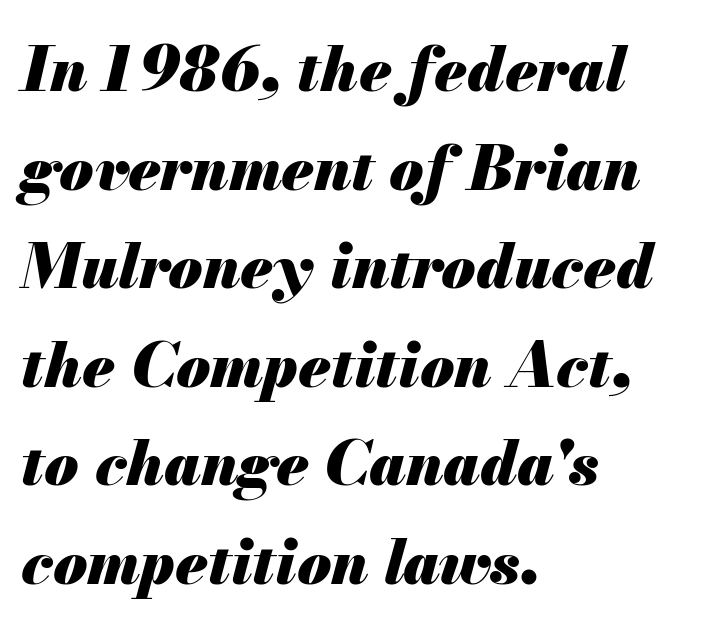
Q: Is the text bold? A: Yes.
Q: Is the text italic (slanted)? A: Yes, it leans right by about 13 degrees.
Q: Is the text underlined? A: No.
Q: How is the paragraph aligned? A: Left-aligned.
Q: Is the spacing between letters normal or unusually wide? A: Normal.
Q: Is the spacing between lines tight, normal or loose? A: Normal.
Q: Width (condensed, normal, or wide)? A: Normal.
Q: Stroke contrast? A: Medium.
Q: x-height? A: Small.
Q: Monospaced? A: No.
